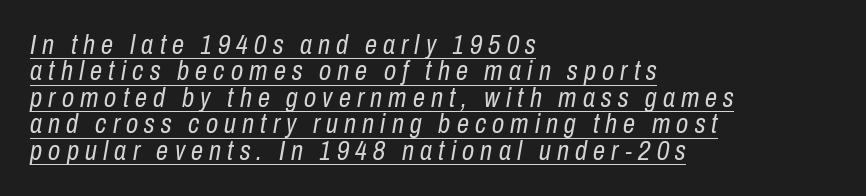
Stems here are at most as thick as an everyday book face. Observe the lean: these are italic letterforms. These characters rest on top of a visible drawn line. You could only call the tracking loose — the letters float apart. Every row of glyphs begins at an identical x-position on the left.
